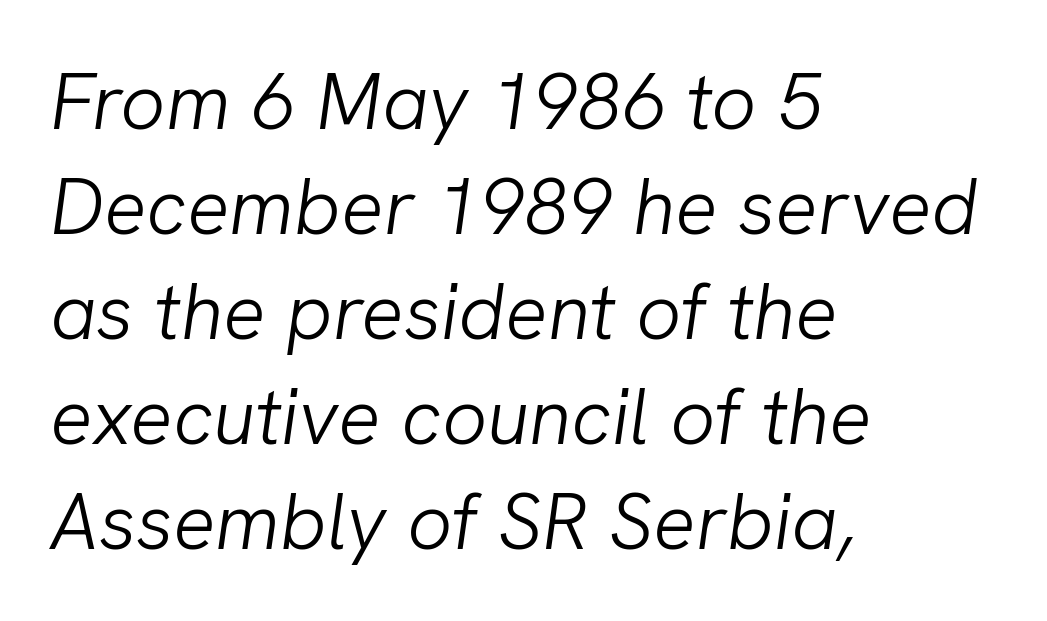
Q: Is the text bold? A: No.
Q: Is the text italic (slanted)? A: Yes, it leans right by about 8 degrees.
Q: Is the text underlined? A: No.
Q: How is the paragraph aligned? A: Left-aligned.
Q: Is the spacing between letters normal or unusually wide? A: Normal.
Q: Is the spacing between lines tight, normal or loose? A: Normal.
Q: Width (condensed, normal, or wide)? A: Normal.
Q: Stroke contrast? A: Low.
Q: x-height? A: Medium.
Q: Monospaced? A: No.
